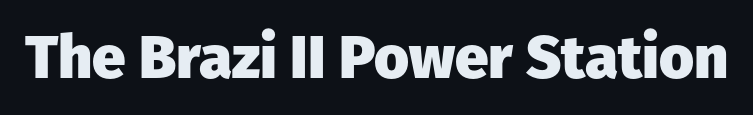
{"serif": "no", "italic": "no", "bold": "yes", "weight": "heavy", "width": "normal", "stroke_contrast": "low", "x_height": "medium", "monospaced": "no", "underline": "no", "letter_spacing": "normal", "letter_spacing_em": 0.0, "glyph_px": 60}
